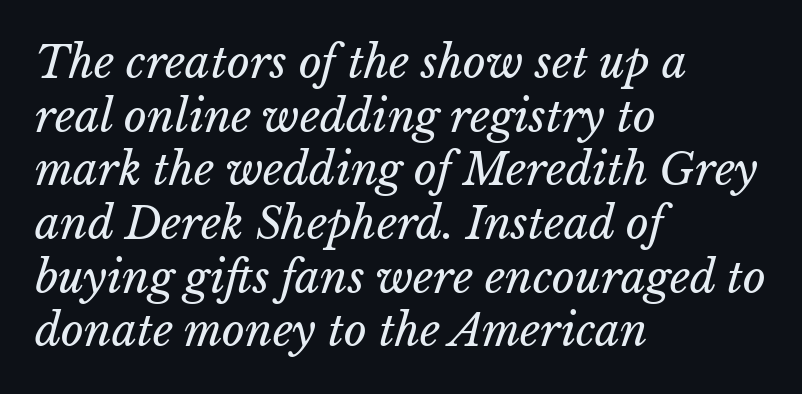
Q: Is the text bold? A: No.
Q: Is the text underlined? A: No.
Q: How is the paragraph aligned? A: Left-aligned.
Q: Is the spacing between letters normal or unusually wide? A: Normal.
Q: Width (condensed, normal, or wide)? A: Normal.
Q: Stroke contrast? A: Low.
Q: x-height? A: Medium.
Q: Monospaced? A: No.
